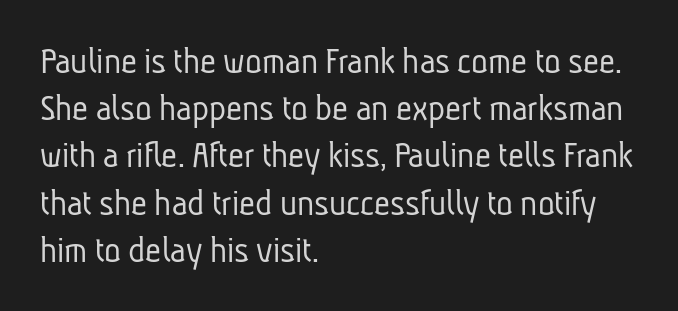
The image shows 39 px light, condensed sans-serif type; set left-aligned, line spacing 1.21x, normal letter spacing, not underlined; low stroke contrast and a medium x-height.
